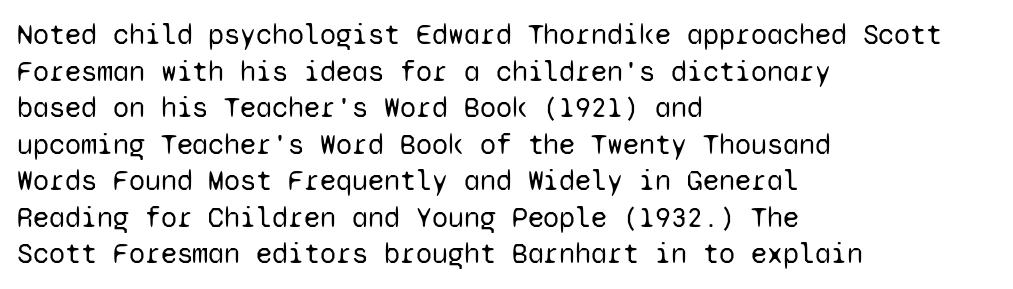
Check where the strokes stop: nothing finishes them off — pure sans. On a weight scale, this lands at 450 or below. The rendering anchors every line to the left-hand side. The gaps between neighbouring characters are ordinary and unremarkable. Rule under the text: the space is simply empty.
